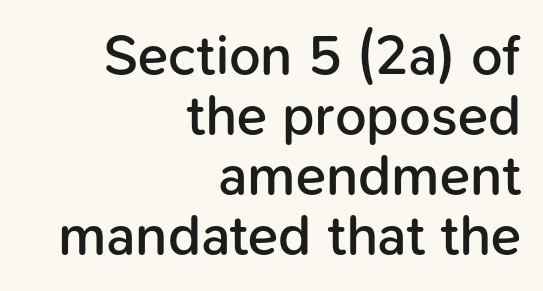
Q: Is the text bold? A: Semi-bold.
Q: Is the text italic (slanted)? A: No, it is upright.
Q: Is the typeface a serif or a sans-serif typeface? A: Sans-serif.
Q: Is the text underlined? A: No.
Q: How is the paragraph aligned? A: Right-aligned.
Q: Is the spacing between letters normal or unusually wide? A: Normal.
Q: Is the spacing between lines tight, normal or loose? A: Tight.
Q: Width (condensed, normal, or wide)? A: Normal.
Q: Stroke contrast? A: Low.
Q: x-height? A: Medium.
Q: Monospaced? A: No.
